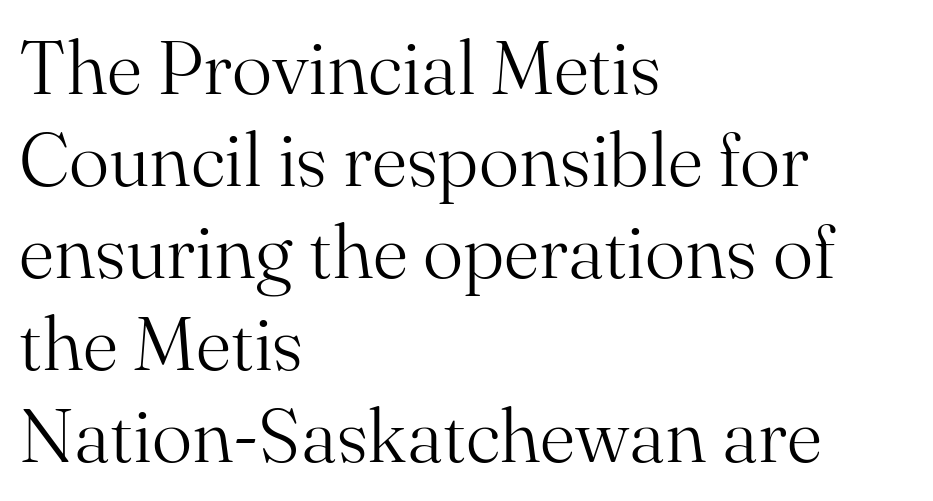
Every row of glyphs begins at an identical x-position on the left. The area under the type is left untouched. Type style note: has serifs. The horizontal fit of the characters is conventional and even. This sample uses an upright cut, with every glyph sitting square on the baseline. Weight: not bold — regular or lighter.
